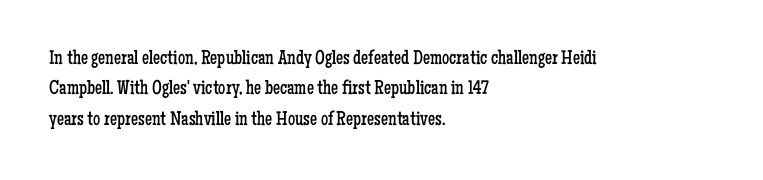
The typesetting does not lean heavy: it is not bold. Words appear dense and cohesive because spacing is normal. Every character sits straight up, as roman type does. What's the leading like? Ordinary, nothing unusual. Glance below the letters and you will spot only blank space.
